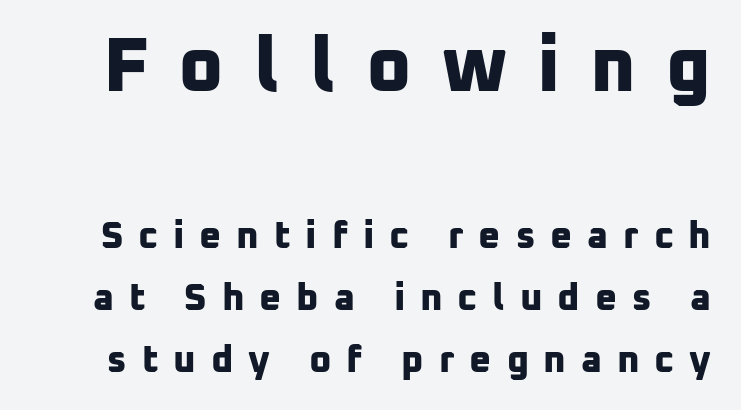
{"serif": "no", "bold": "yes", "weight": "bold", "width": "normal", "stroke_contrast": "low", "x_height": "medium", "monospaced": "no", "underline": "no", "line_spacing": "normal", "line_spacing_ratio": 1.63, "letter_spacing": "wide", "letter_spacing_em": 0.39, "larger_block": "first", "size_ratio": 2.03, "glyph_px": 77}
